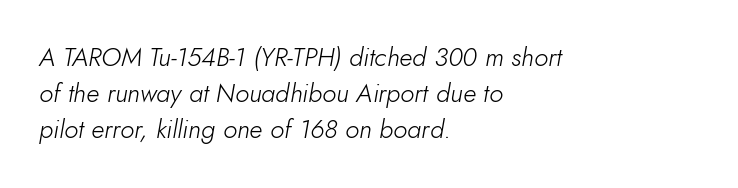
{"italic": "yes", "lean": "right", "slant_degrees": 10, "bold": "no", "underline": "no", "align": "left", "line_spacing": "normal", "line_spacing_ratio": 1.39, "letter_spacing": "normal", "letter_spacing_em": 0.0, "glyph_px": 26}
